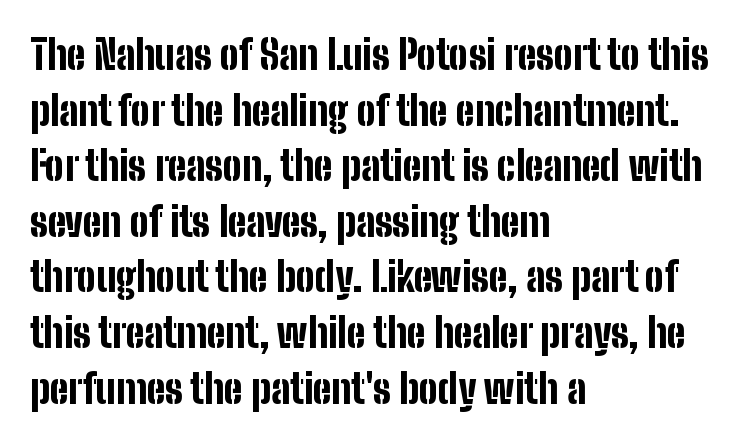
The image shows 40 px bold, condensed sans-serif type, upright; set left-aligned, normal line spacing (1.39x), normal letter spacing, not underlined; low stroke contrast and a medium x-height.
